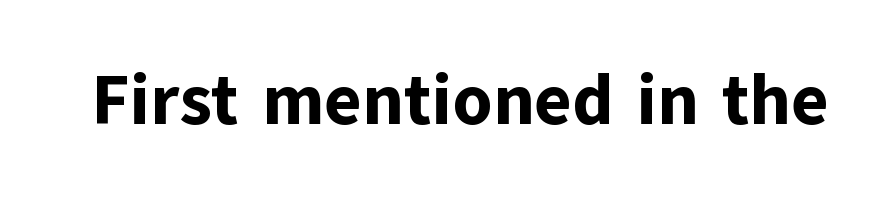
{"serif": "no", "italic": "no", "bold": "yes", "weight": "bold", "width": "normal", "stroke_contrast": "low", "x_height": "medium", "monospaced": "no", "underline": "no", "letter_spacing": "normal", "letter_spacing_em": 0.0, "glyph_px": 71}
